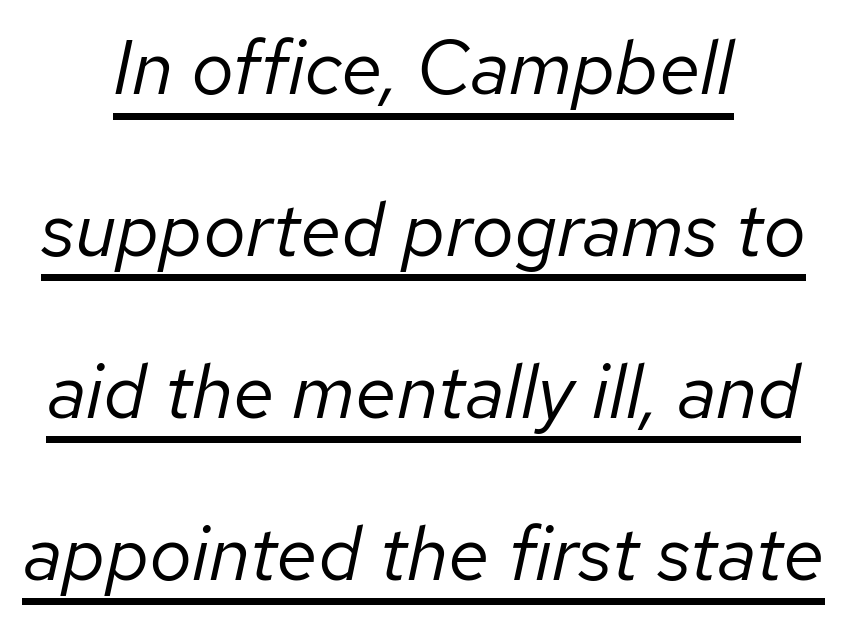
The image shows 76 px regular-weight type, italic (leaning right); set centered, loose line spacing (2.13x), normal letter spacing, underlined; low stroke contrast and a medium x-height.
